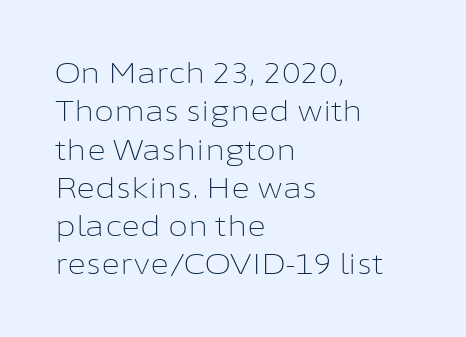
Q: Is the text bold? A: No.
Q: Is the text italic (slanted)? A: No, it is upright.
Q: Is the typeface a serif or a sans-serif typeface? A: Sans-serif.
Q: Is the text underlined? A: No.
Q: How is the paragraph aligned? A: Left-aligned.
Q: Is the spacing between letters normal or unusually wide? A: Normal.
Q: Is the spacing between lines tight, normal or loose? A: Normal.
Q: Width (condensed, normal, or wide)? A: Normal.
Q: Stroke contrast? A: Low.
Q: x-height? A: Medium.
Q: Monospaced? A: No.
